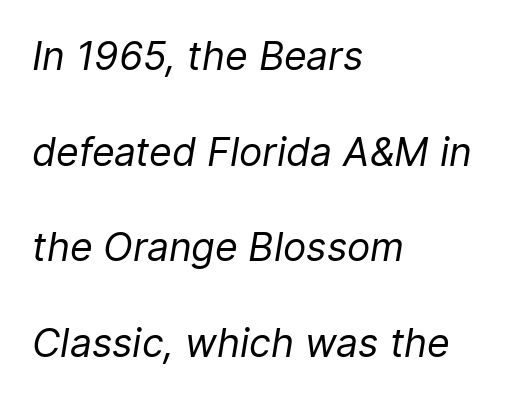
{"italic": "yes", "lean": "right", "slant_degrees": 9, "bold": "no", "weight": "regular", "width": "normal", "stroke_contrast": "low", "x_height": "medium", "monospaced": "no", "underline": "no", "align": "left", "line_spacing": "loose", "line_spacing_ratio": 2.45, "letter_spacing": "normal", "letter_spacing_em": 0.0, "glyph_px": 39}
